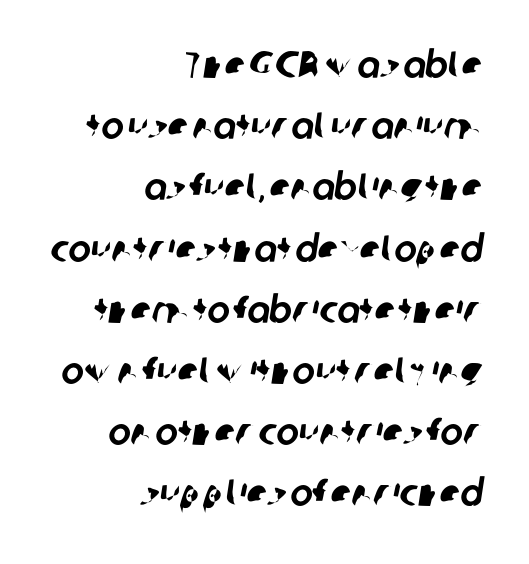
A clean baseline with only descenders dipping below it. Do the characters align in a grid? No, the font is proportional. Baseline-to-baseline distance is the conventional proportion of letter height. Classification — sans serif.
